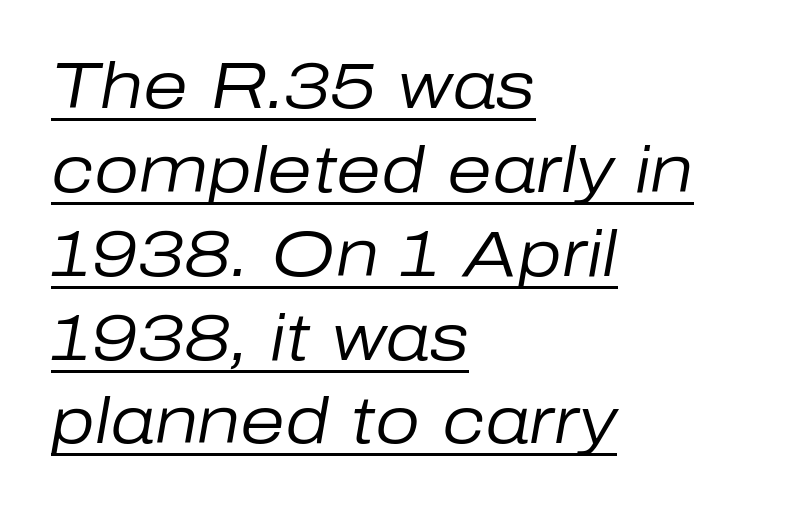
The image shows 64 px regular-weight type, italic (leaning right); set left-aligned, normal line spacing (1.31x), normal letter spacing, underlined; low stroke contrast and a medium x-height.
